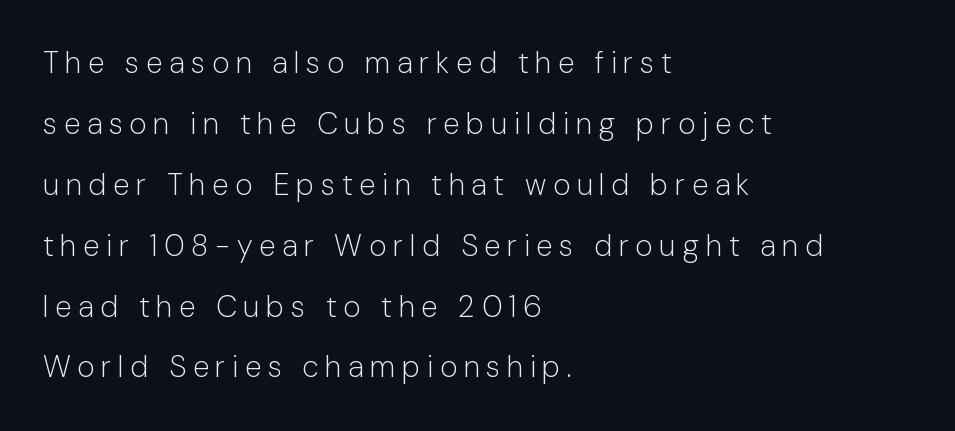
The image shows 30 px light sans-serif type, upright; set left-aligned, loose line spacing (2.03x), unusually wide letter spacing (+0.22 em), not underlined; low stroke contrast and a medium x-height.
